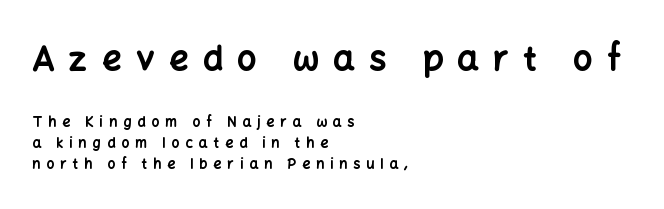
The image shows 34 px bold sans-serif type, upright; set left-aligned, normal line spacing (1.49x), unusually wide letter spacing (+0.42 em), not underlined; the first (top) block is 2.43x larger; low stroke contrast and a medium x-height.
